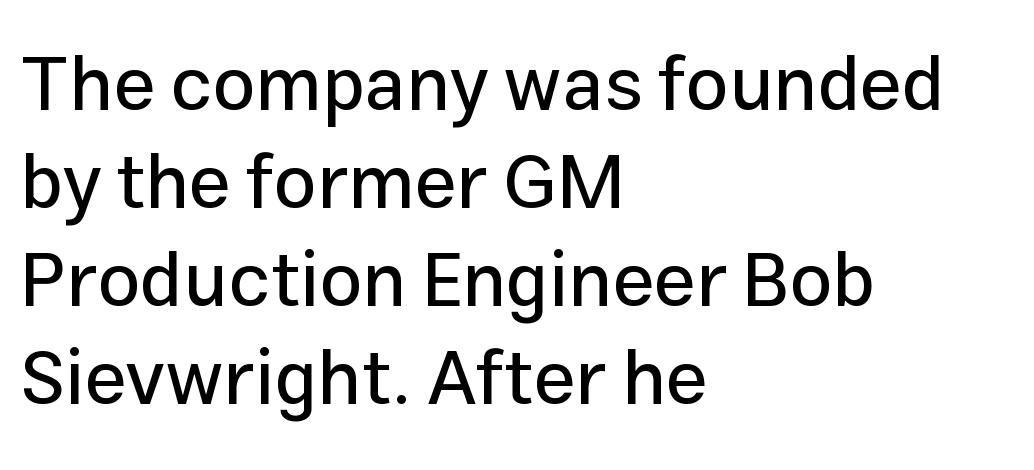
The image shows 76 px sans-serif type, upright; set left-aligned, normal line spacing (1.29x), normal letter spacing, not underlined; low stroke contrast and a medium x-height.
